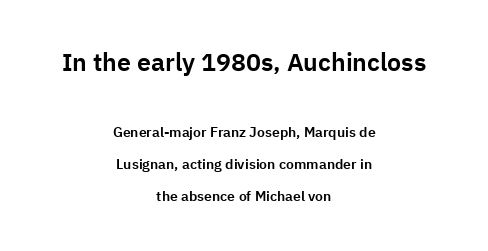
Q: Is the text italic (slanted)? A: No, it is upright.
Q: Is the text underlined? A: No.
Q: How is the paragraph aligned? A: Centered.
Q: Is the spacing between letters normal or unusually wide? A: Normal.
Q: Is the spacing between lines tight, normal or loose? A: Loose.
Q: Which block of text is set in a larger size, the first (top) or the second (bottom)? A: The first (top) one.
